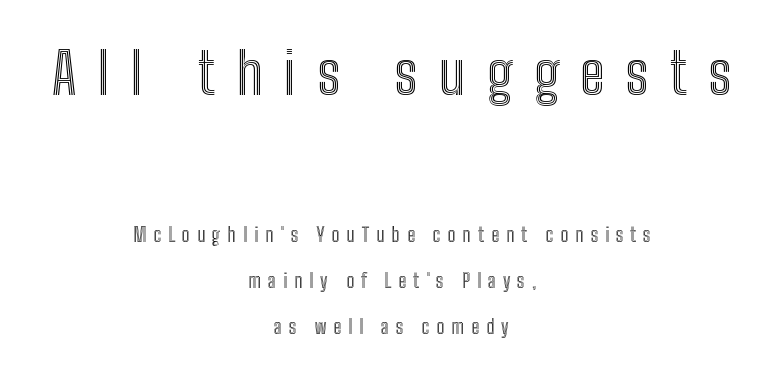
{"italic": "no", "width": "condensed", "x_height": "medium", "monospaced": "no", "underline": "no", "align": "center", "line_spacing": "loose", "line_spacing_ratio": 2.41, "letter_spacing": "wide", "letter_spacing_em": 0.37, "larger_block": "first", "size_ratio": 3.05, "glyph_px": 58}
